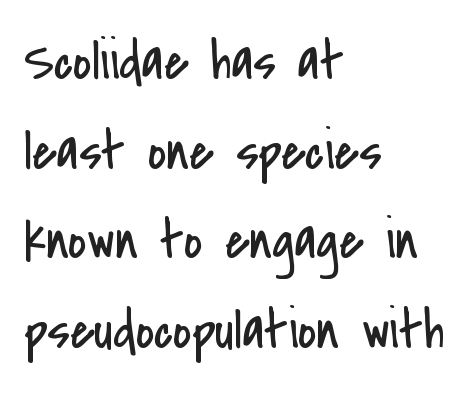
The rendering uses natural spacing where letterforms have individual widths. Characters follow at the spacing the type designer built in. Honestly, the row spacing looks completely unremarkable. Horizontally, the lines are justified to the leading edge only. Posture: upright roman.
